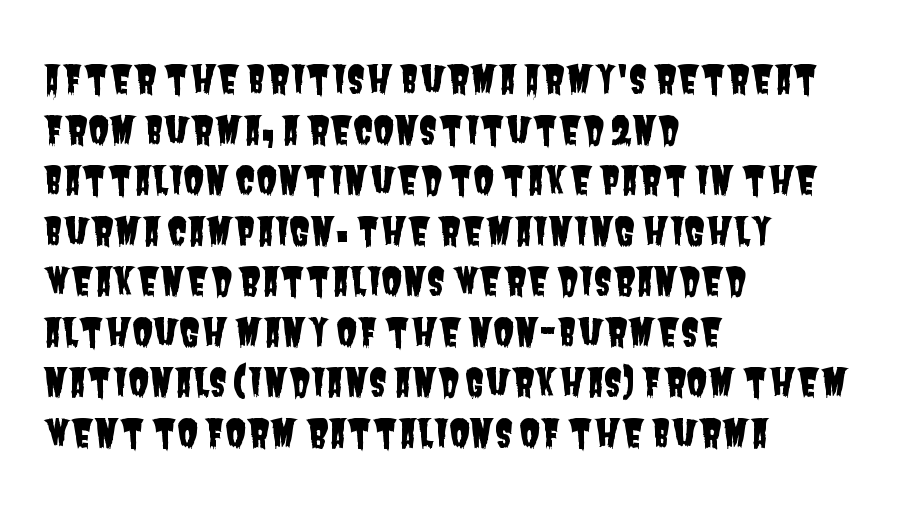
Q: Is the typeface a serif or a sans-serif typeface? A: Sans-serif.
Q: Is the text underlined? A: No.
Q: How is the paragraph aligned? A: Left-aligned.
Q: Is the spacing between letters normal or unusually wide? A: Normal.
Q: Is the spacing between lines tight, normal or loose? A: Normal.
Q: Width (condensed, normal, or wide)? A: Condensed.
Q: Stroke contrast? A: Low.
Q: x-height? A: Large.
Q: Monospaced? A: No.
